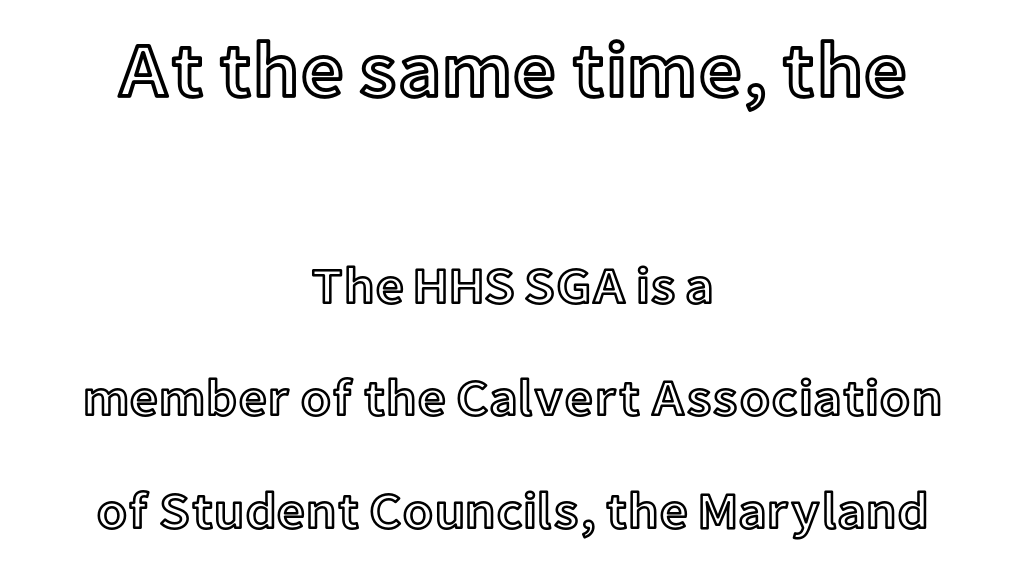
Q: Is the text italic (slanted)? A: No, it is upright.
Q: Is the text underlined? A: No.
Q: How is the paragraph aligned? A: Centered.
Q: Is the spacing between letters normal or unusually wide? A: Normal.
Q: Is the spacing between lines tight, normal or loose? A: Loose.
Q: Which block of text is set in a larger size, the first (top) or the second (bottom)? A: The first (top) one.
Q: Width (condensed, normal, or wide)? A: Normal.
Q: x-height? A: Medium.
Q: Monospaced? A: No.
